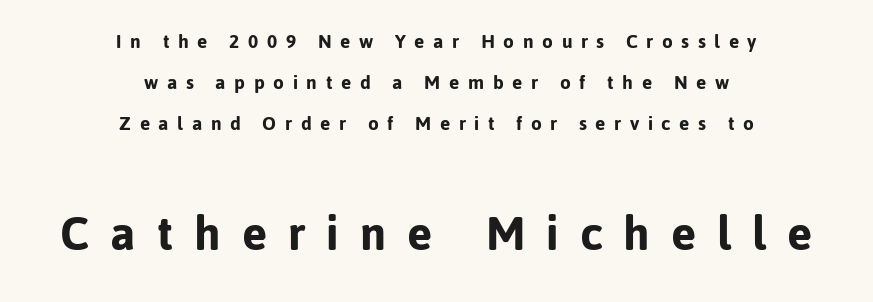
{"serif": "no", "italic": "no", "width": "normal", "stroke_contrast": "low", "x_height": "medium", "monospaced": "no", "underline": "no", "align": "center", "line_spacing_ratio": 1.86, "letter_spacing": "wide", "letter_spacing_em": 0.39, "larger_block": "second", "size_ratio": 2.45, "glyph_px": 54}
